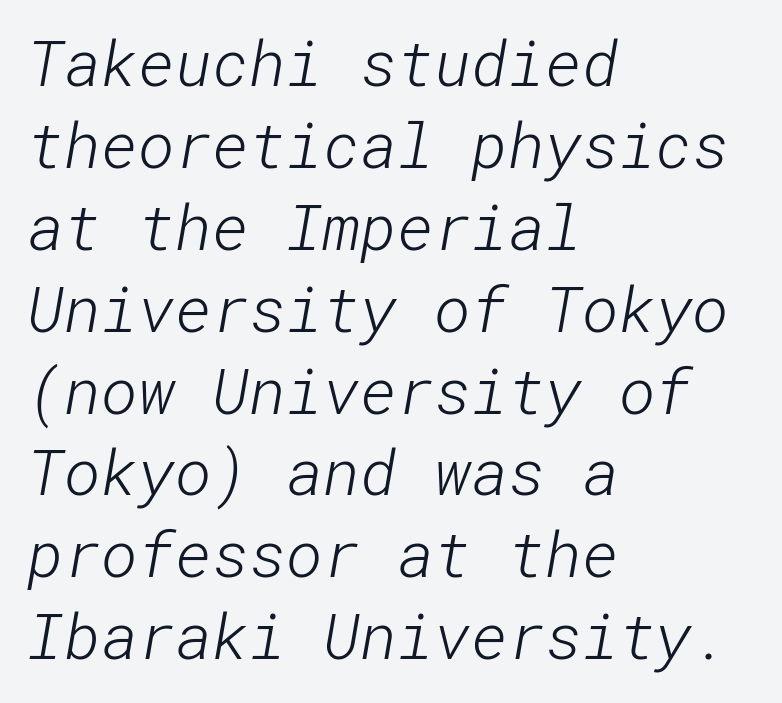
{"serif": "no", "bold": "no", "weight": "light", "width": "normal", "stroke_contrast": "low", "x_height": "medium", "underline": "no", "align": "left", "line_spacing": "normal", "line_spacing_ratio": 1.3, "letter_spacing": "normal", "letter_spacing_em": 0.0, "glyph_px": 63}
